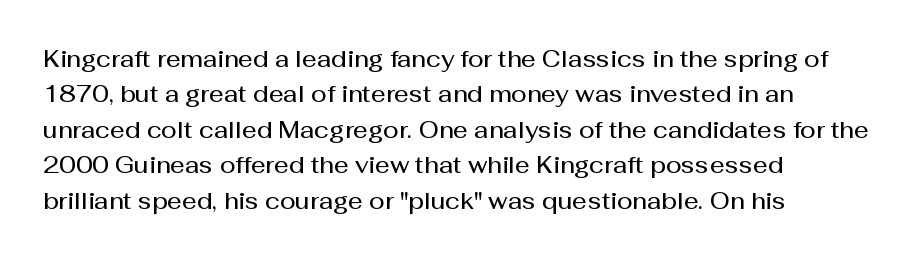
A bit beefed up — I'd call it semibold rather than bold. Upright lettering throughout. Students, observe: this is what conventionally led text looks like. The typesetter chose a ragged-right arrangement here. The rendering keeps characters at their native spacing. Only glyphs here, with clear space below each row.
